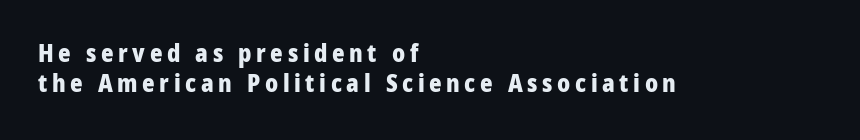
The image shows 24 px bold type, upright; set left-aligned, line spacing 1.23x, not underlined.
